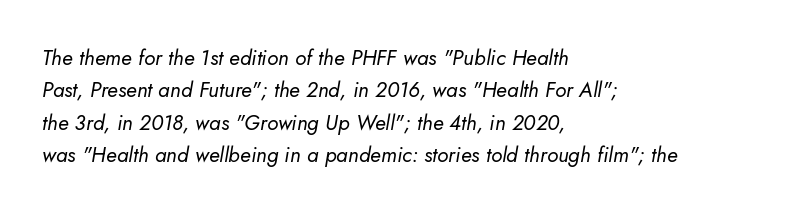
The image shows 21 px text type, italic (leaning right); set left-aligned, normal line spacing (1.54x), normal letter spacing, not underlined.
